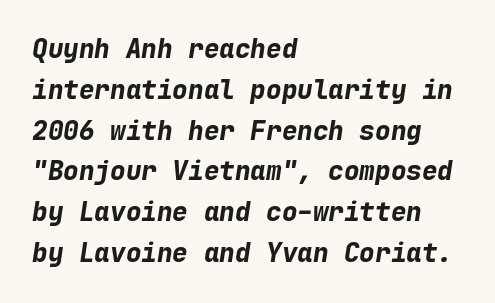
Typeset ragged right — the left edge is the straight one. The block of text has a typical density, with ordinary space between rows. The rendering keeps characters at their native spacing. Tall strokes in this sample are angled rather than plumb. This is heavy type, rendered in bold. Unmarked baselines from the first word to the last.
